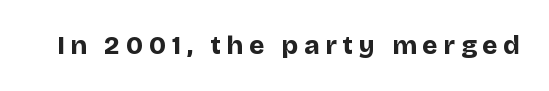
The image shows 26 px bold type, upright; set unusually wide letter spacing (+0.22 em), not underlined.
